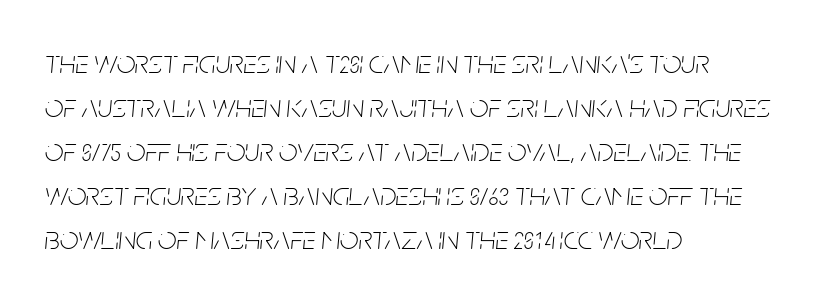
Q: Is the text bold? A: No.
Q: Is the text italic (slanted)? A: Yes, it leans right by about 5 degrees.
Q: Is the text underlined? A: No.
Q: How is the paragraph aligned? A: Left-aligned.
Q: Is the spacing between letters normal or unusually wide? A: Normal.
Q: Is the spacing between lines tight, normal or loose? A: Normal.
Q: Width (condensed, normal, or wide)? A: Condensed.
Q: Stroke contrast? A: Low.
Q: x-height? A: Large.
Q: Monospaced? A: No.
